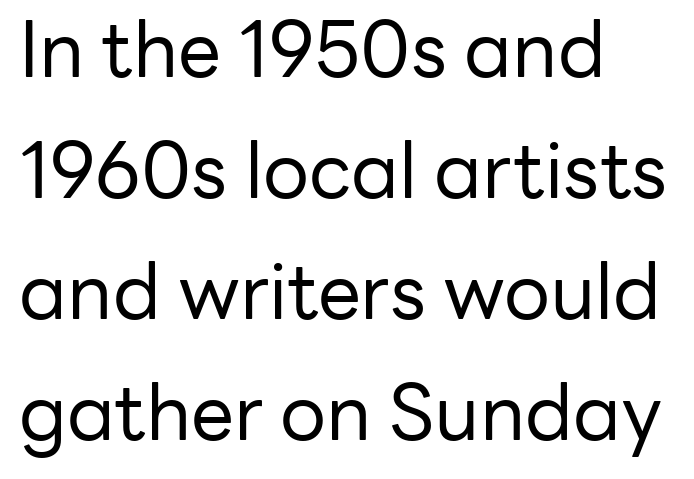
{"serif": "no", "italic": "no", "bold": "no", "weight": "regular", "width": "normal", "stroke_contrast": "low", "x_height": "medium", "monospaced": "no", "underline": "no", "align": "left", "line_spacing": "normal", "line_spacing_ratio": 1.57, "letter_spacing": "normal", "letter_spacing_em": 0.0, "glyph_px": 77}
